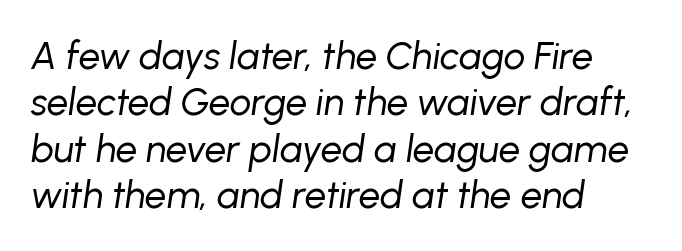
{"italic": "yes", "lean": "right", "slant_degrees": 8, "bold": "no", "weight": "regular", "width": "normal", "stroke_contrast": "low", "x_height": "medium", "monospaced": "no", "underline": "no", "align": "left", "line_spacing_ratio": 1.22, "letter_spacing": "normal", "letter_spacing_em": 0.0, "glyph_px": 38}
